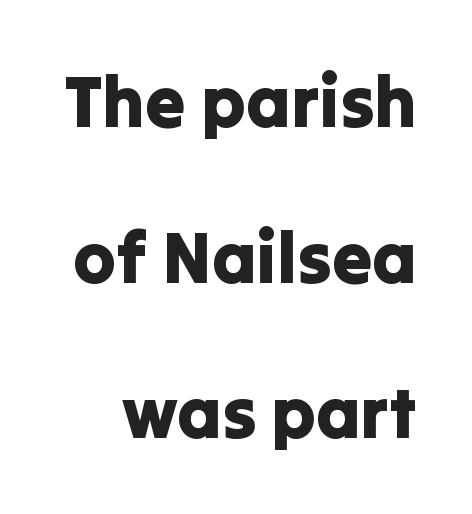
The image shows 72 px sans-serif type, upright; set loose line spacing (2.16x), normal letter spacing, not underlined; low stroke contrast and a medium x-height.
